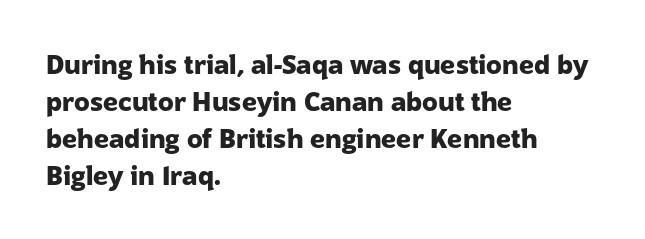
{"italic": "no", "bold": "yes", "underline": "no", "align": "left", "line_spacing": "normal", "line_spacing_ratio": 1.42, "letter_spacing": "normal", "letter_spacing_em": 0.0, "glyph_px": 26}
